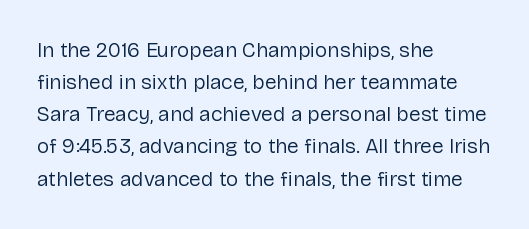
{"italic": "no", "bold": "no", "underline": "no", "align": "left", "line_spacing": "normal", "line_spacing_ratio": 1.53, "letter_spacing": "normal", "letter_spacing_em": 0.0, "glyph_px": 21}
